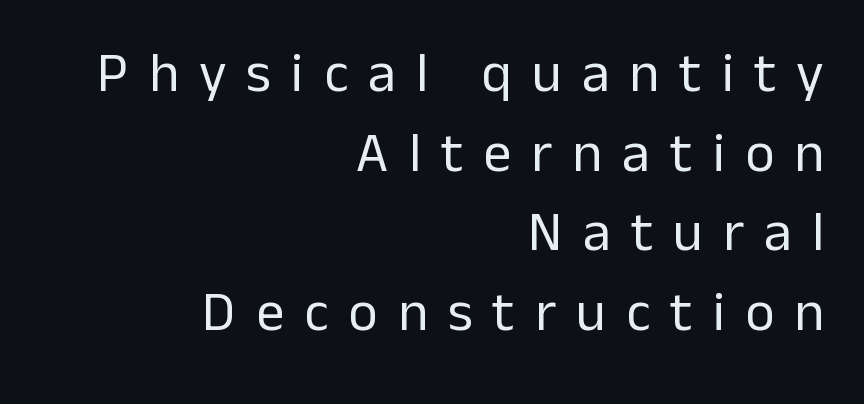
The image shows 56 px regular-weight sans-serif type, upright; set right-aligned, normal line spacing (1.42x), unusually wide letter spacing (+0.36 em), not underlined; low stroke contrast and a medium x-height.
